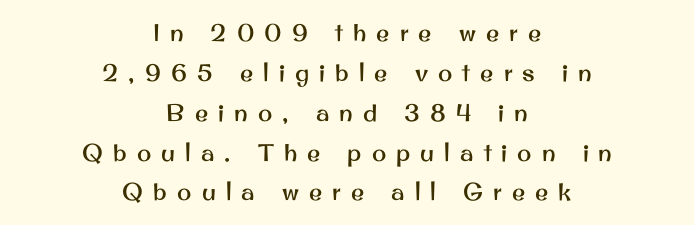
{"italic": "no", "underline": "no", "align": "center", "line_spacing": "normal", "line_spacing_ratio": 1.66, "letter_spacing": "wide", "letter_spacing_em": 0.42, "glyph_px": 24}
